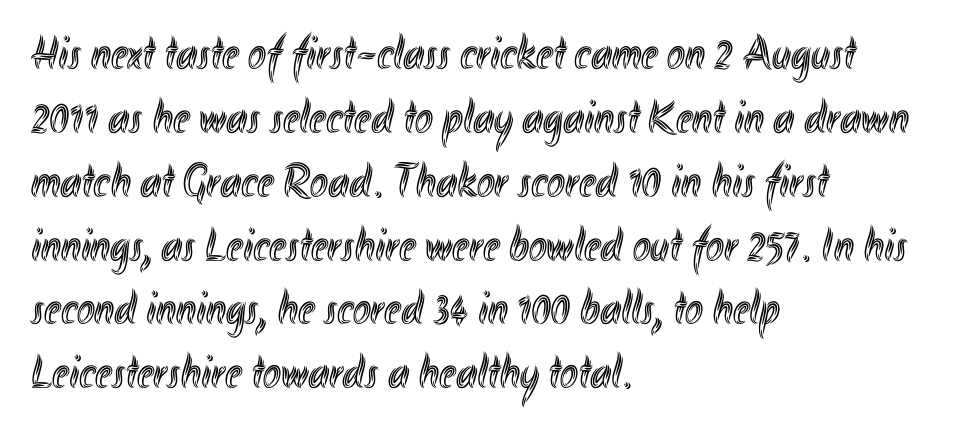
{"width": "condensed", "x_height": "small", "monospaced": "no", "underline": "no", "align": "left", "line_spacing": "normal", "line_spacing_ratio": 1.33, "letter_spacing": "normal", "letter_spacing_em": 0.0, "glyph_px": 48}
